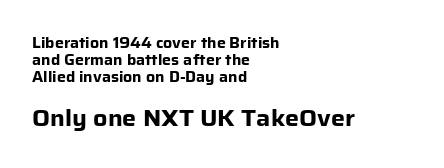
The typesetting leans heavy: a genuine bold. Casual observation: everything's shoved over to the left. The later block is typeset at a bigger size than the earlier block. This sample uses an upright cut, with every glyph sitting square on the baseline.
